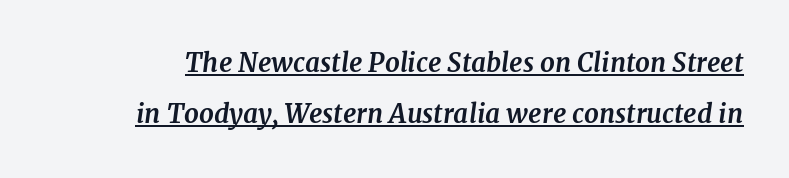
Q: Is the text bold? A: Yes.
Q: Is the text italic (slanted)? A: Yes, it leans right by about 7 degrees.
Q: Is the text underlined? A: Yes.
Q: Is the spacing between letters normal or unusually wide? A: Normal.
Q: Is the spacing between lines tight, normal or loose? A: Loose.
